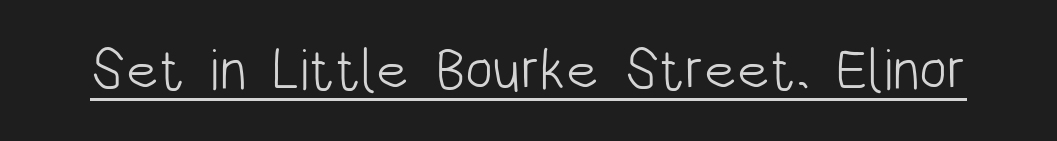
The passage shown has conventional tracking throughout. Posture: straight, roman, zero tilt. Unbolded letterforms with no extra heft. The passage shown is typed in a proportional face where columns would drift.
